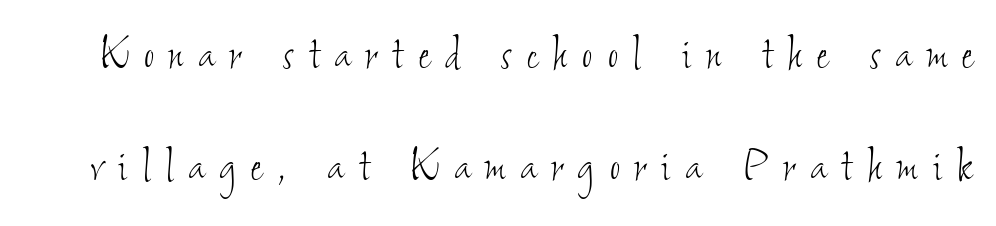
Unbolded letterforms with no extra heft. The face used here is proportionally spaced, like ordinary book or web type. Glyph-to-glyph distance is far greater than everyday printed text. The glyphs are unaccompanied by any horizontal stroke below them. A great deal of white space separates one row of letters from the next.
